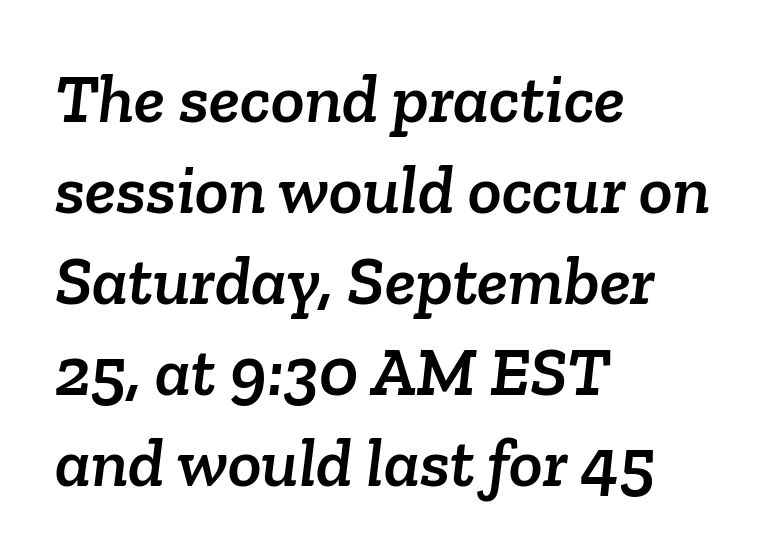
The characters display serif detailing at their extremities. Leading matches the norm, producing a regular column. Character widths vary here, with narrow letters taking less room than wide ones. Caption: multi-line text, flush left, ragged right. Compared with typical body copy, the letter spacing here is the same.
